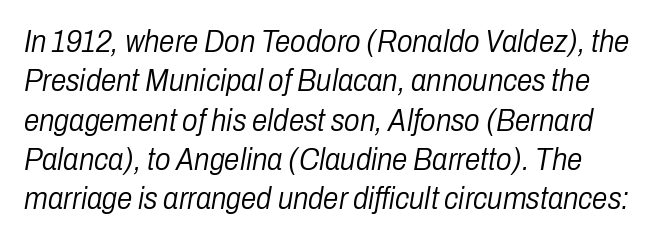
{"italic": "yes", "lean": "right", "slant_degrees": 10, "bold": "no", "weight": "light", "width": "condensed", "stroke_contrast": "low", "x_height": "medium", "monospaced": "no", "underline": "no", "line_spacing": "normal", "line_spacing_ratio": 1.27, "letter_spacing": "normal", "letter_spacing_em": 0.0, "glyph_px": 31}
